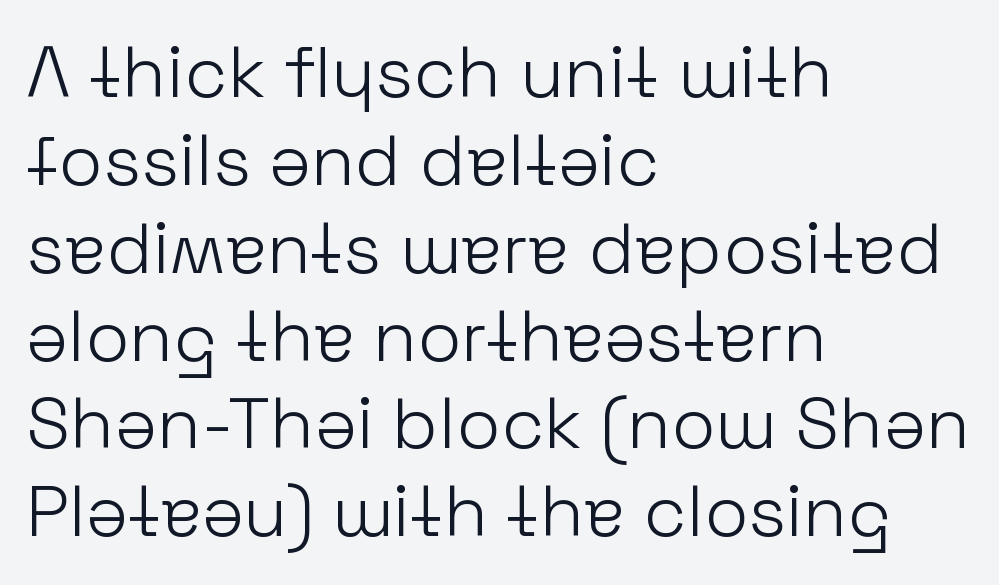
{"serif": "no", "italic": "no", "bold": "no", "weight": "light", "width": "normal", "stroke_contrast": "low", "x_height": "medium", "monospaced": "no", "underline": "no", "align": "left", "line_spacing_ratio": 1.22, "letter_spacing": "normal", "letter_spacing_em": 0.0, "glyph_px": 72}
